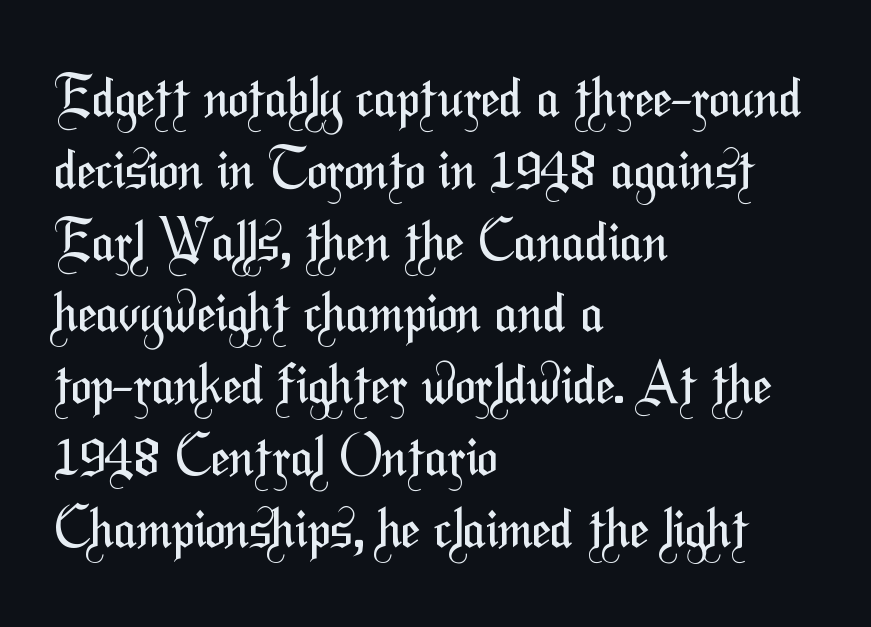
Q: Is the text bold? A: No.
Q: Is the typeface a serif or a sans-serif typeface? A: Sans-serif.
Q: Is the text underlined? A: No.
Q: How is the paragraph aligned? A: Left-aligned.
Q: Is the spacing between letters normal or unusually wide? A: Normal.
Q: Is the spacing between lines tight, normal or loose? A: Normal.
Q: Width (condensed, normal, or wide)? A: Condensed.
Q: Stroke contrast? A: Medium.
Q: x-height? A: Medium.
Q: Monospaced? A: No.
